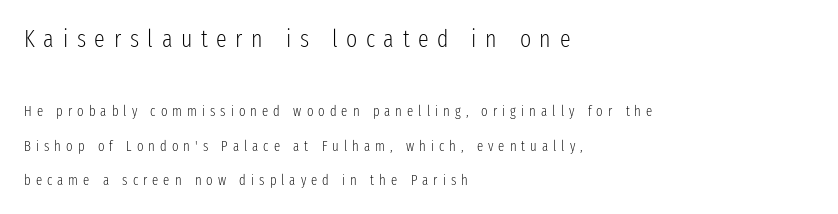
The image shows 24 px text type, upright; set left-aligned, loose line spacing (2.46x), unusually wide letter spacing (+0.36 em), not underlined; the first (top) block is 1.71x larger.
